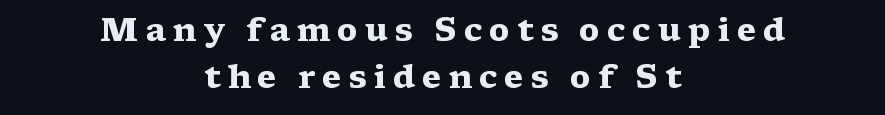
What stands out about the letter spacing? Its width — letters are far apart. The lines are quadded center. Its strokes are broad and dark, the hallmark of bold type. Tall strokes in this sample are plumb rather than angled.
